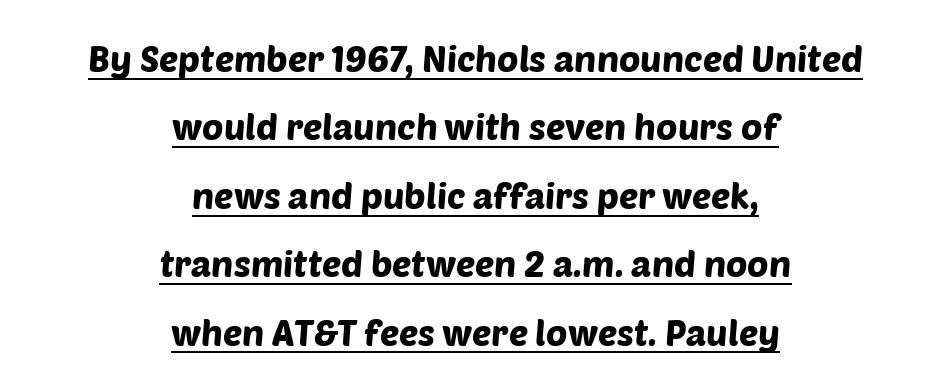
Q: Is the typeface a serif or a sans-serif typeface? A: Sans-serif.
Q: Is the text underlined? A: Yes.
Q: How is the paragraph aligned? A: Centered.
Q: Is the spacing between letters normal or unusually wide? A: Normal.
Q: Is the spacing between lines tight, normal or loose? A: Loose.
Q: Width (condensed, normal, or wide)? A: Normal.
Q: Stroke contrast? A: Low.
Q: x-height? A: Large.
Q: Monospaced? A: No.
